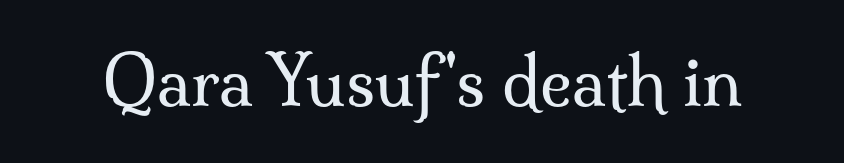
On a weight scale, this lands at 450 or below. The passage shown is typed in a proportional face where columns would drift. Characters remain perfectly vertical along every line. Regarding serifs, this sample has them. Students, note that the glyphs here touch the page at normal intervals. Beneath every word, the page is bare.
